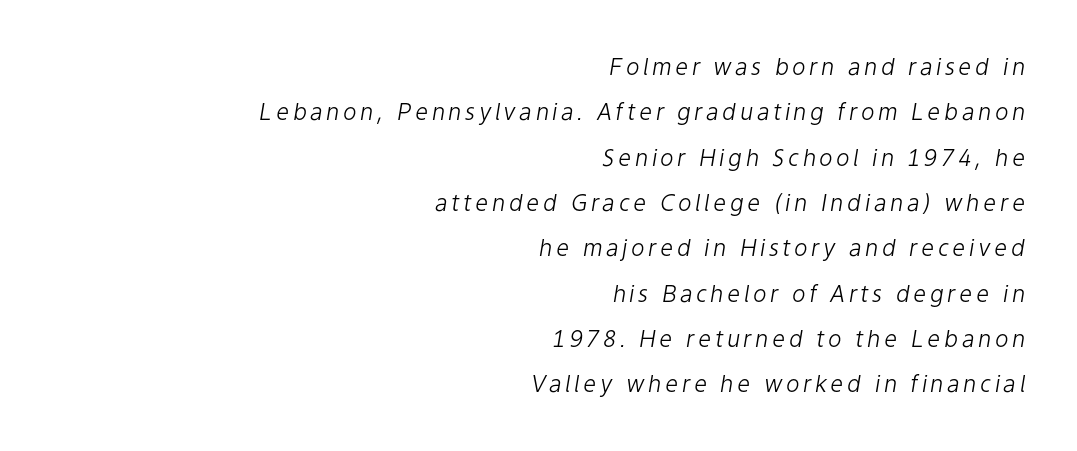
Type without underlining. These glyphs show unthickened strokes, regular width or finer. Does the lettering tilt? It does — this is italic. The lines are quadded right.
